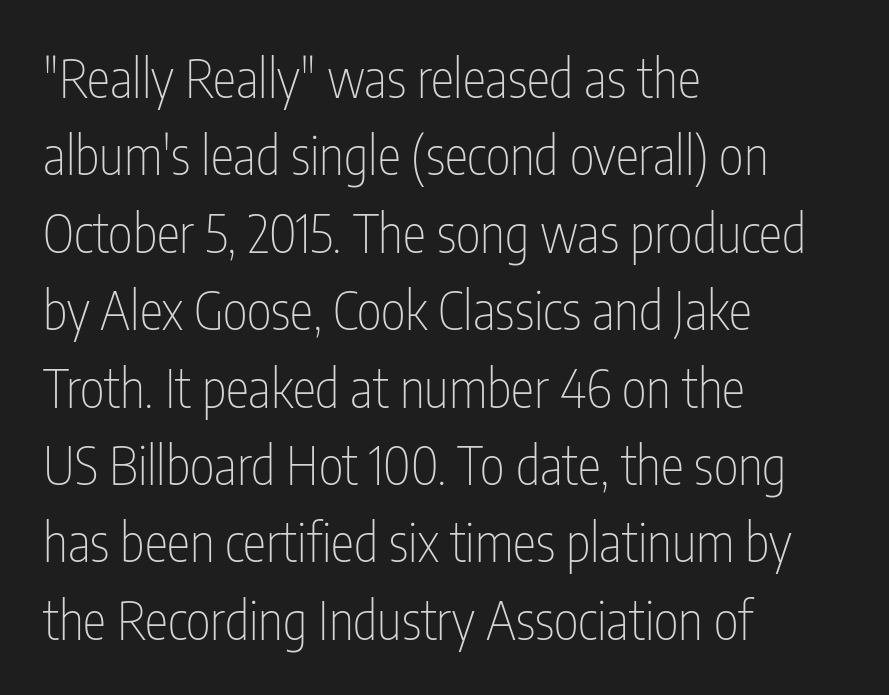
Standard letterfit; no display-style spreading of the glyphs. A student would call this left alignment; a typographer would say flush left, rag right. Posture: vertical. In terms of leading, this rendering sits right in the middle.
